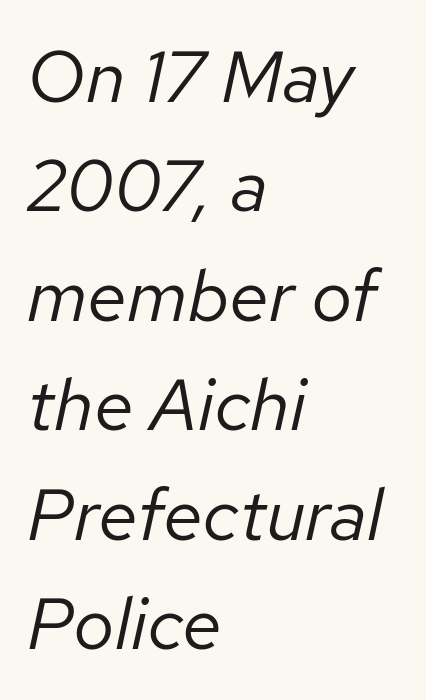
The image shows 73 px regular-weight type, italic (leaning right); set left-aligned, normal line spacing (1.5x), normal letter spacing, not underlined; low stroke contrast and a medium x-height.
